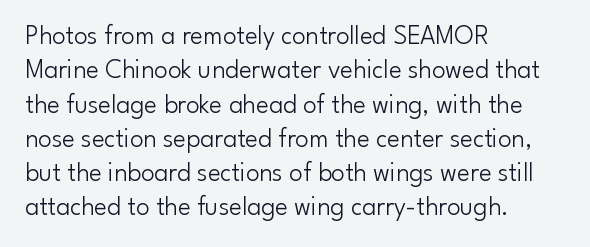
{"italic": "no", "bold": "no", "underline": "no", "align": "left", "line_spacing": "normal", "line_spacing_ratio": 1.27, "letter_spacing": "normal", "letter_spacing_em": 0.0, "glyph_px": 27}
